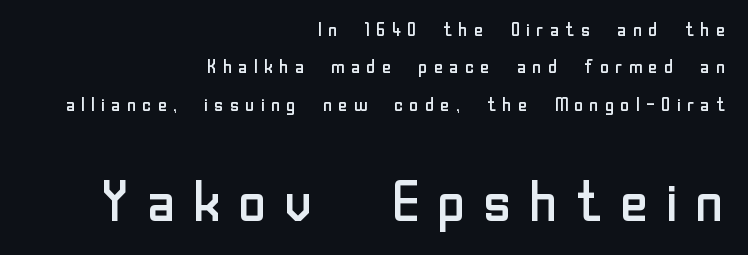
Is this a sans? Yes — the strokes have no serifs. The composition opens small and finishes big. Italic? Not at all — the glyphs are vertical. These lines are set flush right with a ragged left edge. These lines stand farther apart than default settings would place them. The passage shown has open, widely tracked lettering throughout.
